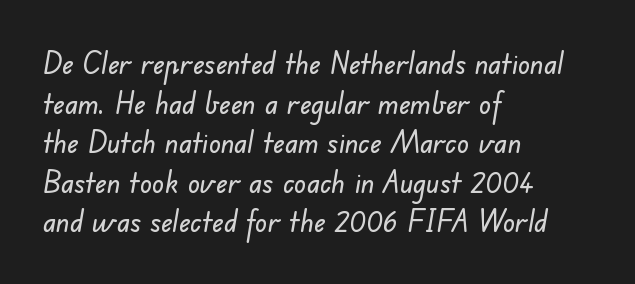
{"serif": "no", "width": "normal", "stroke_contrast": "low", "x_height": "small", "monospaced": "no", "underline": "no", "align": "left", "line_spacing": "normal", "line_spacing_ratio": 1.32, "letter_spacing": "normal", "letter_spacing_em": 0.0, "glyph_px": 30}
